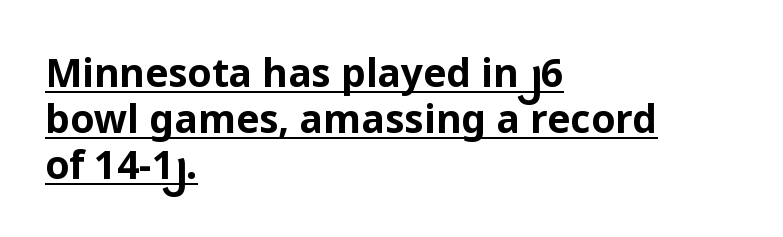
The image shows 39 px bold sans-serif type, upright; set left-aligned, line spacing 1.18x, normal letter spacing, underlined; low stroke contrast and a medium x-height.
